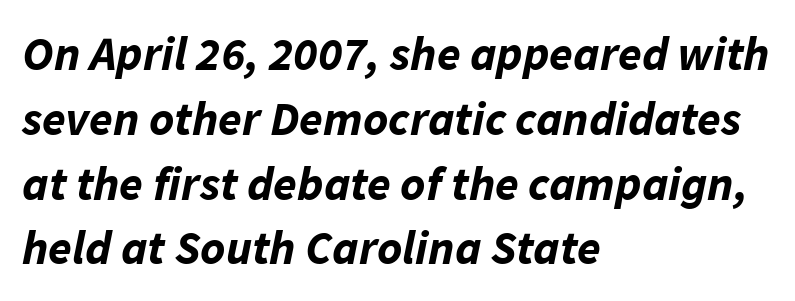
{"italic": "yes", "lean": "right", "slant_degrees": 11, "bold": "yes", "weight": "bold", "width": "normal", "stroke_contrast": "low", "x_height": "medium", "monospaced": "no", "underline": "no", "align": "left", "line_spacing": "normal", "line_spacing_ratio": 1.35, "letter_spacing": "normal", "letter_spacing_em": 0.0, "glyph_px": 48}
